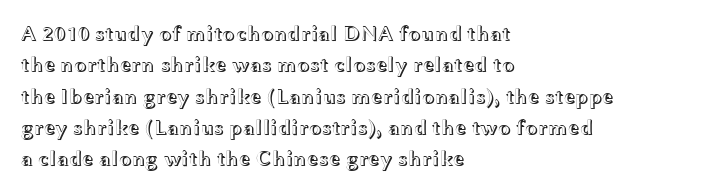
{"italic": "no", "underline": "no", "align": "left", "line_spacing": "normal", "line_spacing_ratio": 1.49, "letter_spacing": "normal", "letter_spacing_em": 0.0, "glyph_px": 21}
